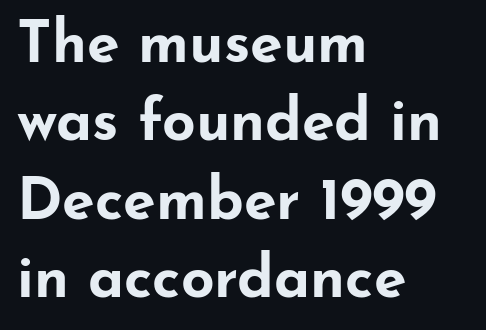
{"serif": "no", "italic": "no", "bold": "yes", "weight": "bold", "width": "wide", "stroke_contrast": "low", "x_height": "small", "monospaced": "no", "underline": "no", "align": "left", "line_spacing": "normal", "line_spacing_ratio": 1.33, "letter_spacing": "normal", "letter_spacing_em": 0.0, "glyph_px": 59}
